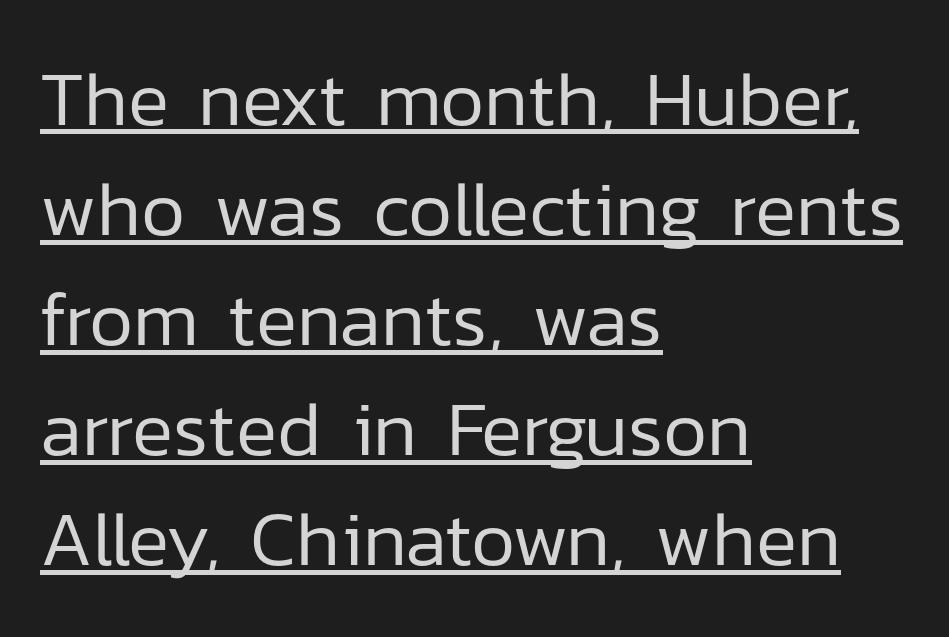
Examine the stroke ends and you'll find no serifs. Looks like regular typesetting: each glyph gets only the width it needs. A continuous stroke trails under the words, as in a hyperlink. The face used here is rendered with its standard letterfit. Each stroke keeps to a modest, everyday thickness or less.
